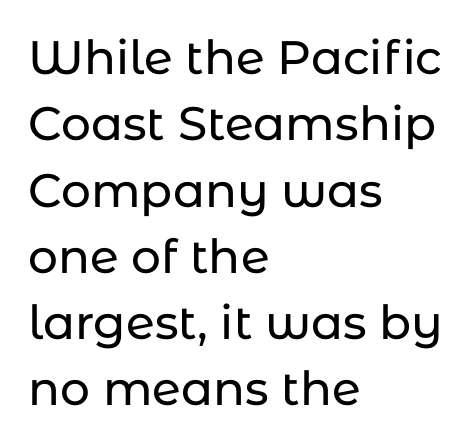
{"serif": "no", "italic": "no", "width": "normal", "stroke_contrast": "low", "x_height": "medium", "monospaced": "no", "underline": "no", "align": "left", "line_spacing": "normal", "line_spacing_ratio": 1.41, "letter_spacing": "normal", "letter_spacing_em": 0.0, "glyph_px": 47}
